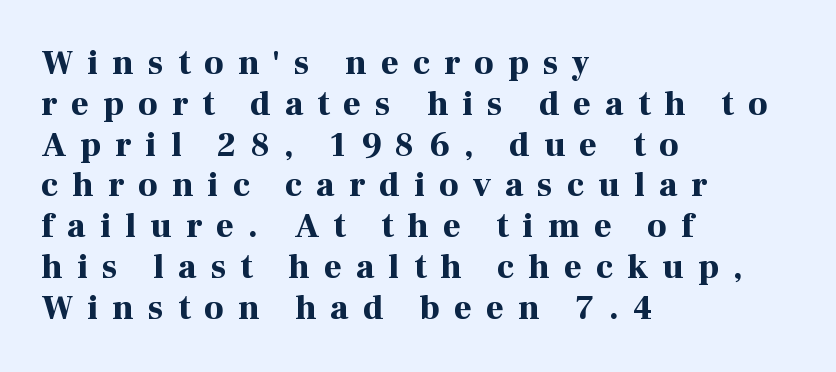
Q: Is the text bold? A: Yes.
Q: Is the text italic (slanted)? A: No, it is upright.
Q: Is the typeface a serif or a sans-serif typeface? A: Serif.
Q: Is the text underlined? A: No.
Q: How is the paragraph aligned? A: Left-aligned.
Q: Is the spacing between letters normal or unusually wide? A: Unusually wide.
Q: Width (condensed, normal, or wide)? A: Normal.
Q: Stroke contrast? A: High.
Q: x-height? A: Medium.
Q: Monospaced? A: No.
